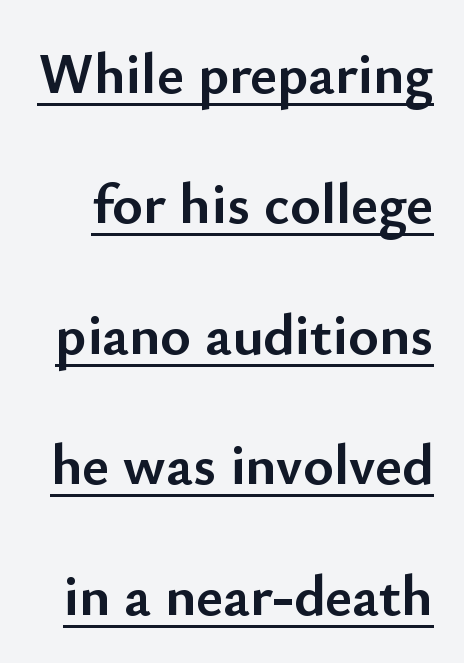
Q: Is the text bold? A: Yes.
Q: Is the text italic (slanted)? A: No, it is upright.
Q: Is the typeface a serif or a sans-serif typeface? A: Sans-serif.
Q: Is the text underlined? A: Yes.
Q: Is the spacing between letters normal or unusually wide? A: Normal.
Q: Is the spacing between lines tight, normal or loose? A: Loose.
Q: Width (condensed, normal, or wide)? A: Normal.
Q: Stroke contrast? A: Low.
Q: x-height? A: Small.
Q: Monospaced? A: No.
